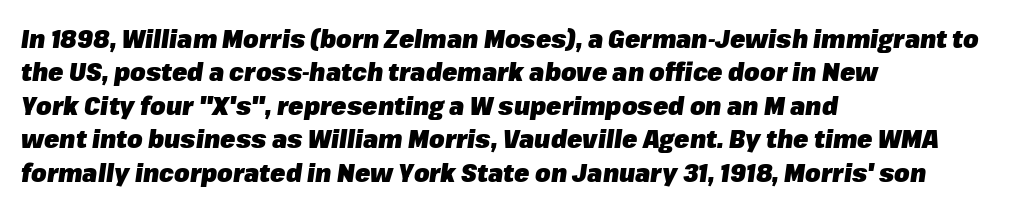
The image shows 25 px bold type, italic (leaning right); set left-aligned, normal line spacing (1.34x), normal letter spacing, not underlined.
